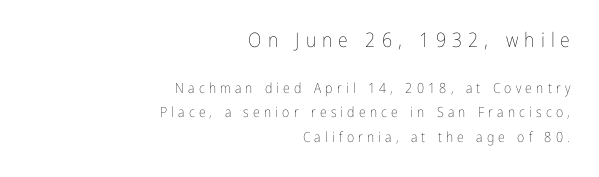
Compared with a flush-left layout, this one pins lines to the opposite, right side. Weight: in the light-to-regular range. Substantial extra tracking has been applied to these lines. Nope, not italic — everything's standing straight. Any mark beneath the type? The region is blank. Top chunk: large. Bottom chunk: small.
